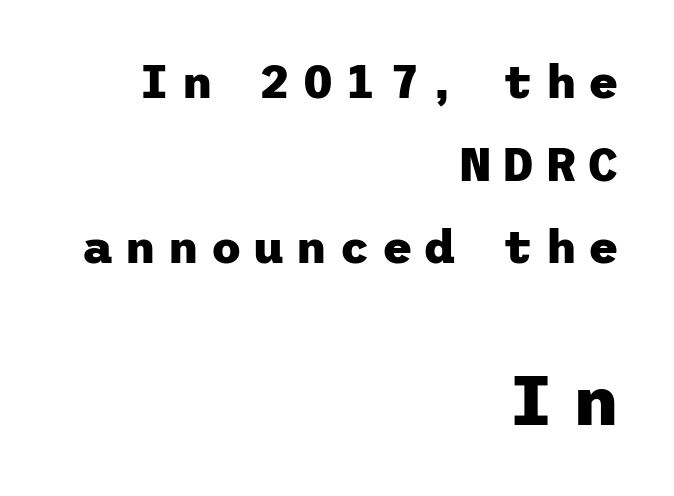
Between these two stacked blocks, the lower one wins on size. No word sits above an underline. The face used here has the dense, thick strokes of a bold. In terms of posture, this sample is upright. Each word looks stretched out because of the extra space between its letters. These lines are set flush right with a ragged left edge.
